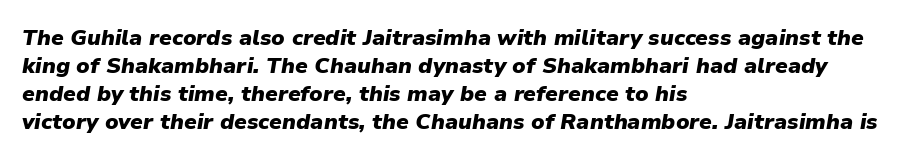
The glyphs have the mass of a bold cut. The passage shown leans; its letterforms are oblique. Notice how descenders clear the ascenders below comfortably — that's standard leading. Line beginnings align vertically; line endings do not.
